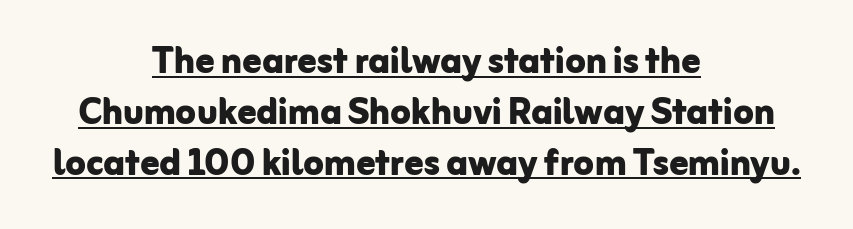
The type family on display is of the sans-serif kind. Which margin do the lines hug? Neither — every line sits in the middle. The line texture is even and compact thanks to regular tracking. Glance below the letters and you will spot a drawn line. Is there much room between lines? No — they nearly touch. Students, this is bold: see how much ink each stroke carries.
